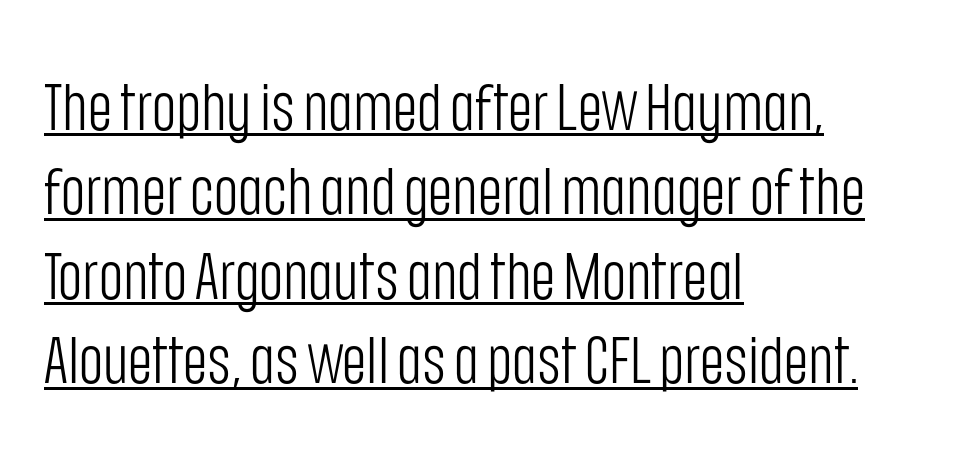
The image shows 66 px light, condensed sans-serif type, upright; set left-aligned, normal line spacing (1.28x), normal letter spacing, underlined; low stroke contrast and a large x-height.
